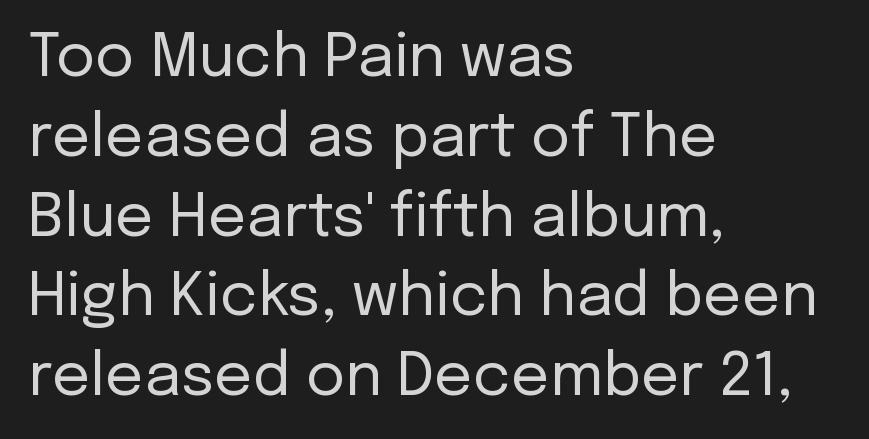
{"serif": "no", "italic": "no", "bold": "no", "weight": "regular", "width": "normal", "stroke_contrast": "low", "x_height": "medium", "monospaced": "no", "underline": "no", "align": "left", "line_spacing": "normal", "line_spacing_ratio": 1.33, "letter_spacing": "normal", "letter_spacing_em": 0.0, "glyph_px": 60}
